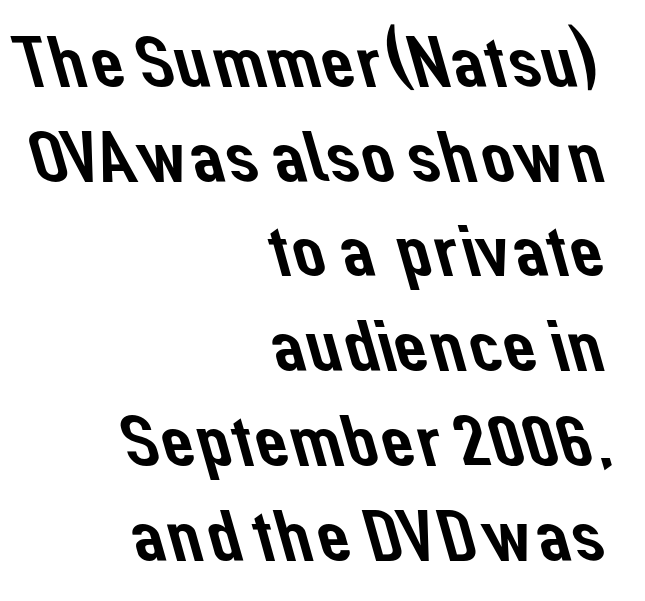
Teacher's note: observe the even right margin — that is flush-right alignment. Type without underlining. Leading: standard. Serif or sans? Sans — the stroke terminals are bare.
